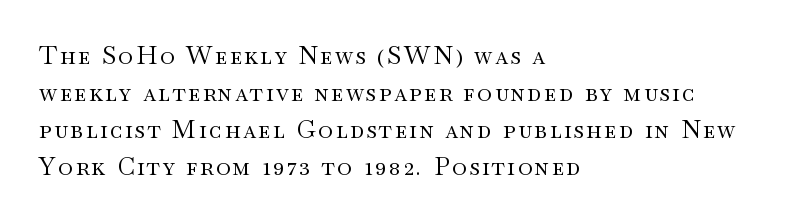
The image shows 25 px text type, upright; set left-aligned, normal line spacing (1.48x), not underlined.
